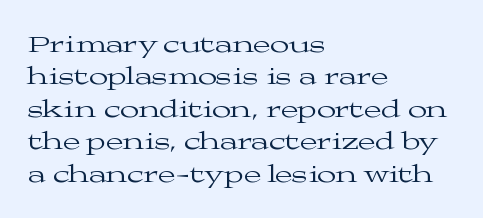
The words here are not underlined. Whoever set this chose a conventional vertical rhythm. Honestly, the letter spacing is just normal — you wouldn't notice it. Tall strokes in this sample are plumb rather than angled. Compared with a centered layout, this one pins lines to the left instead. The weight tops out at a normal text grade.
